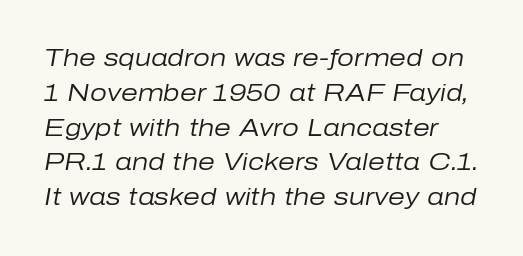
The image shows 24 px text type, italic (leaning right); set normal line spacing (1.45x), normal letter spacing, not underlined.
